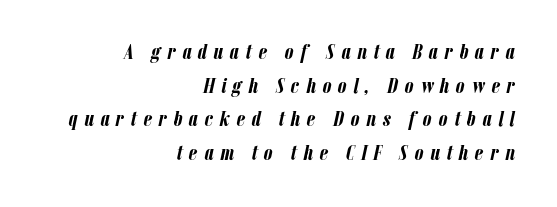
Q: Is the text bold? A: Yes.
Q: Is the text italic (slanted)? A: Yes, it leans right by about 12 degrees.
Q: Is the text underlined? A: No.
Q: How is the paragraph aligned? A: Right-aligned.
Q: Is the spacing between letters normal or unusually wide? A: Unusually wide.
Q: Is the spacing between lines tight, normal or loose? A: Normal.
